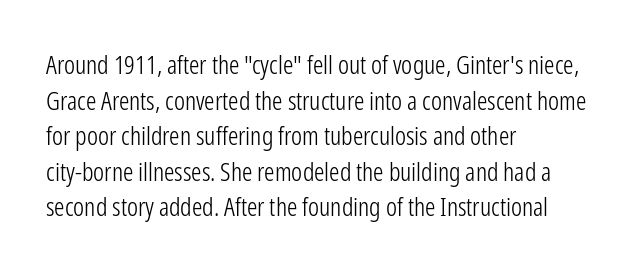
The line texture is even and compact thanks to regular tracking. Honestly, the row spacing looks completely unremarkable. Every row of glyphs begins at an identical x-position on the left. The letters stand straight up with perfectly vertical stems. Stroke thickness stays within the range of a standard reading face or lighter. Unmarked baselines from the first word to the last.
